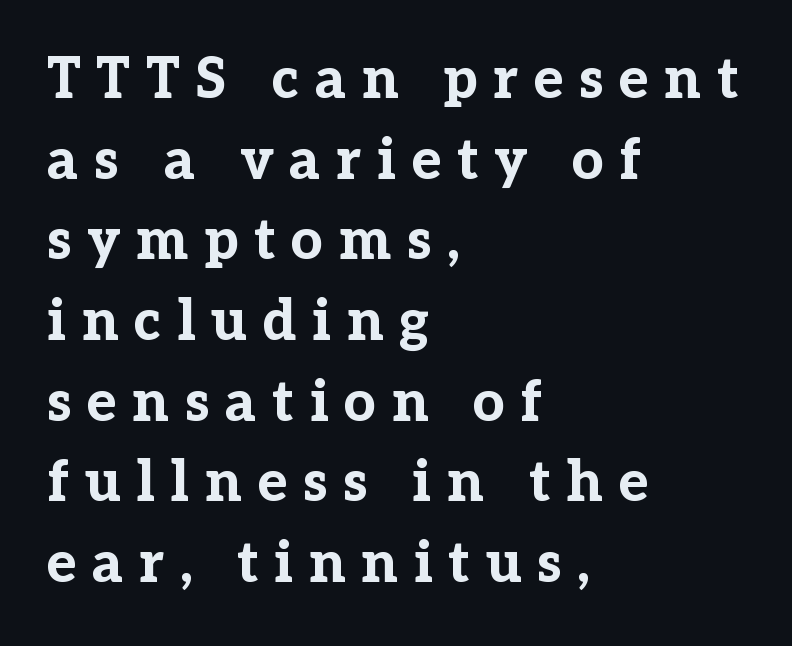
Q: Is the text bold? A: Yes.
Q: Is the text italic (slanted)? A: No, it is upright.
Q: Is the typeface a serif or a sans-serif typeface? A: Serif.
Q: Is the text underlined? A: No.
Q: How is the paragraph aligned? A: Left-aligned.
Q: Is the spacing between letters normal or unusually wide? A: Unusually wide.
Q: Is the spacing between lines tight, normal or loose? A: Normal.
Q: Width (condensed, normal, or wide)? A: Normal.
Q: Stroke contrast? A: Low.
Q: x-height? A: Medium.
Q: Monospaced? A: No.
